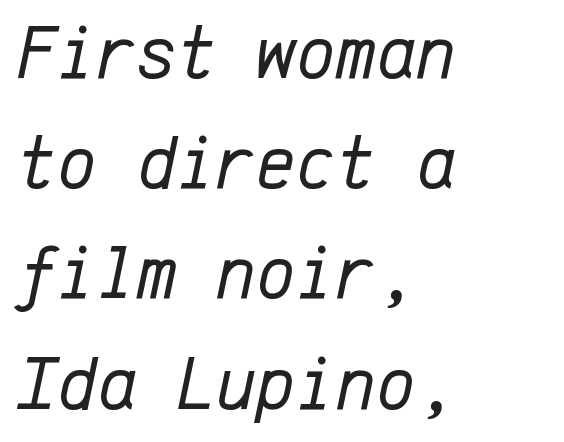
Q: Is the text bold? A: No.
Q: Is the text italic (slanted)? A: Yes, it leans right by about 12 degrees.
Q: Is the text underlined? A: No.
Q: How is the paragraph aligned? A: Left-aligned.
Q: Is the spacing between letters normal or unusually wide? A: Normal.
Q: Is the spacing between lines tight, normal or loose? A: Normal.
Q: Width (condensed, normal, or wide)? A: Normal.
Q: Stroke contrast? A: Low.
Q: x-height? A: Medium.
Q: Monospaced? A: Yes.
